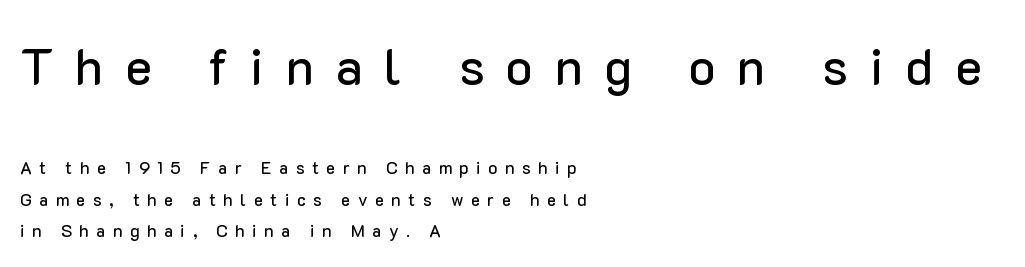
The image shows 50 px sans-serif type, upright; set left-aligned, line spacing 1.85x, unusually wide letter spacing (+0.44 em), not underlined; the first (top) block is 2.94x larger; low stroke contrast and a medium x-height.
